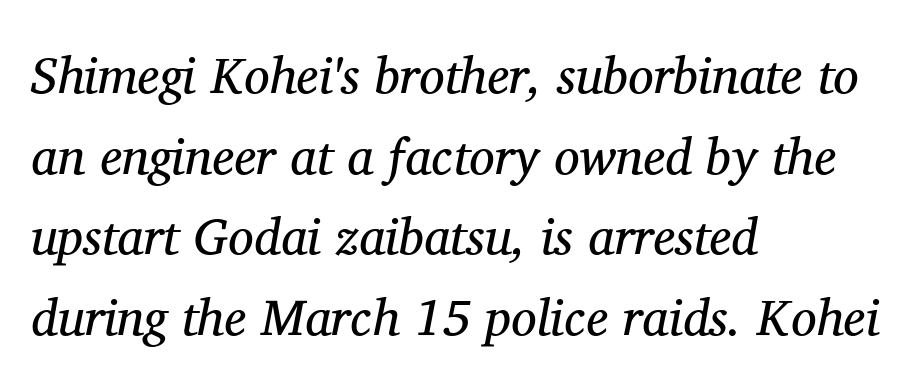
{"serif": "yes", "italic": "yes", "lean": "right", "slant_degrees": 11, "bold": "no", "weight": "regular", "width": "normal", "stroke_contrast": "medium", "x_height": "medium", "monospaced": "no", "underline": "no", "align": "left", "line_spacing": "normal", "line_spacing_ratio": 1.58, "letter_spacing": "normal", "letter_spacing_em": 0.0, "glyph_px": 51}
